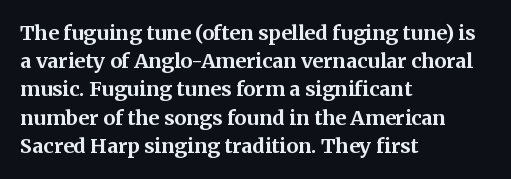
Upright lettering throughout. Each line starts at the same left margin while the right side varies. The passage shown has conventional tracking throughout. The glyphs have the mass of a bold cut. Summary of vertical rhythm: regular, with standard interline spacing. Words float on clear page, feet unadorned.
